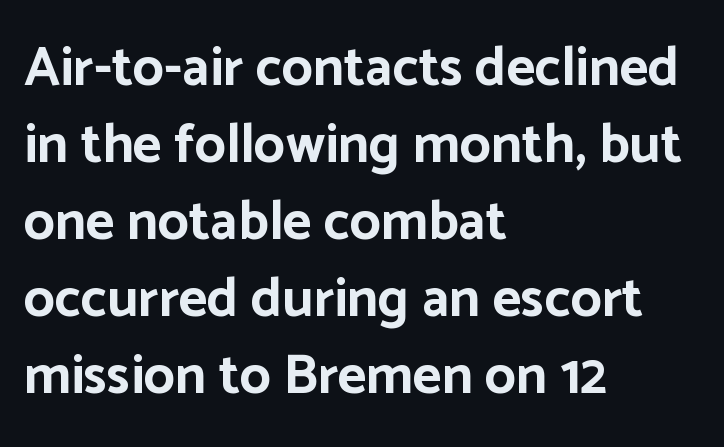
Q: Is the text bold? A: Yes.
Q: Is the text italic (slanted)? A: No, it is upright.
Q: Is the typeface a serif or a sans-serif typeface? A: Sans-serif.
Q: Is the text underlined? A: No.
Q: How is the paragraph aligned? A: Left-aligned.
Q: Is the spacing between letters normal or unusually wide? A: Normal.
Q: Is the spacing between lines tight, normal or loose? A: Normal.
Q: Width (condensed, normal, or wide)? A: Normal.
Q: Stroke contrast? A: Low.
Q: x-height? A: Medium.
Q: Monospaced? A: No.
